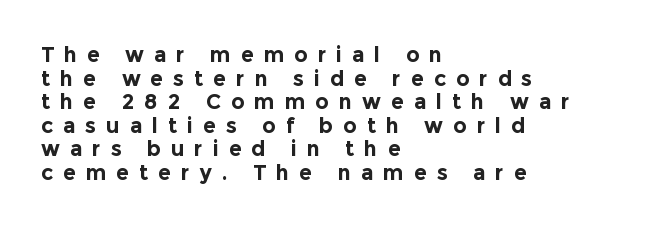
The image shows 21 px bold type, upright; set left-aligned, tight line spacing (1.12x), unusually wide letter spacing (+0.47 em), not underlined.
